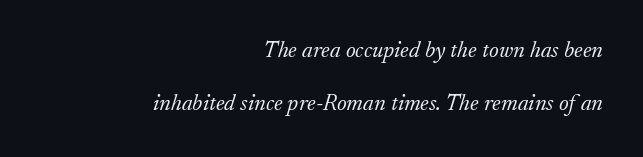
The image shows 23 px text type, italic (leaning right); set right-aligned, loose line spacing (2.29x), normal letter spacing, not underlined.
